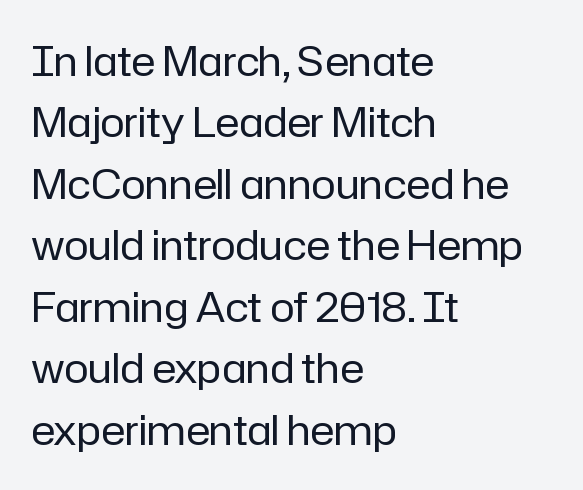
{"serif": "no", "italic": "no", "bold": "no", "weight": "regular", "width": "normal", "stroke_contrast": "low", "x_height": "medium", "monospaced": "no", "underline": "no", "align": "left", "line_spacing": "normal", "line_spacing_ratio": 1.5, "letter_spacing": "normal", "letter_spacing_em": 0.0, "glyph_px": 41}
